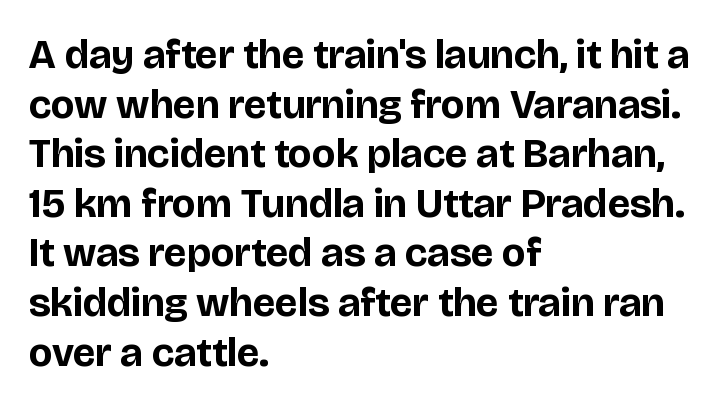
{"serif": "no", "italic": "no", "bold": "yes", "weight": "bold", "width": "normal", "stroke_contrast": "low", "x_height": "large", "monospaced": "no", "underline": "no", "align": "left", "line_spacing_ratio": 1.21, "letter_spacing": "normal", "letter_spacing_em": 0.0, "glyph_px": 41}
